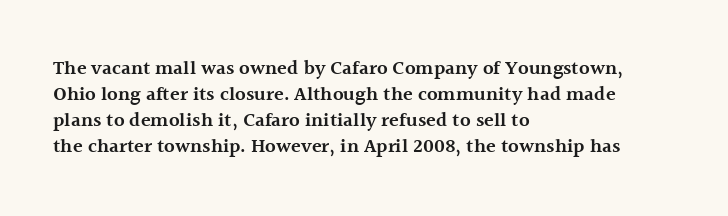
The image shows 20 px text type, upright; set left-aligned, normal line spacing (1.3x), normal letter spacing, not underlined.
